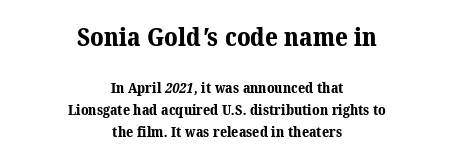
The image shows 25 px bold type; set centered, normal line spacing (1.56x), normal letter spacing, not underlined; the first (top) block is 1.79x larger.
